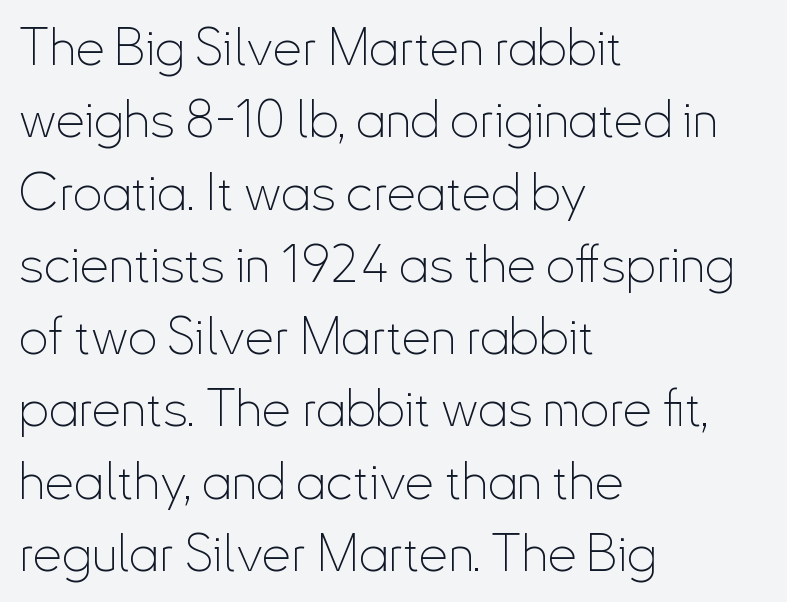
Horizontally, the lines are justified to the leading edge only. The lettering stays uniformly vertical, giving the passage a roman look. The face used here is proportionally spaced, like ordinary book or web type. Serifs: no, the terminals of the letterforms are clean.
